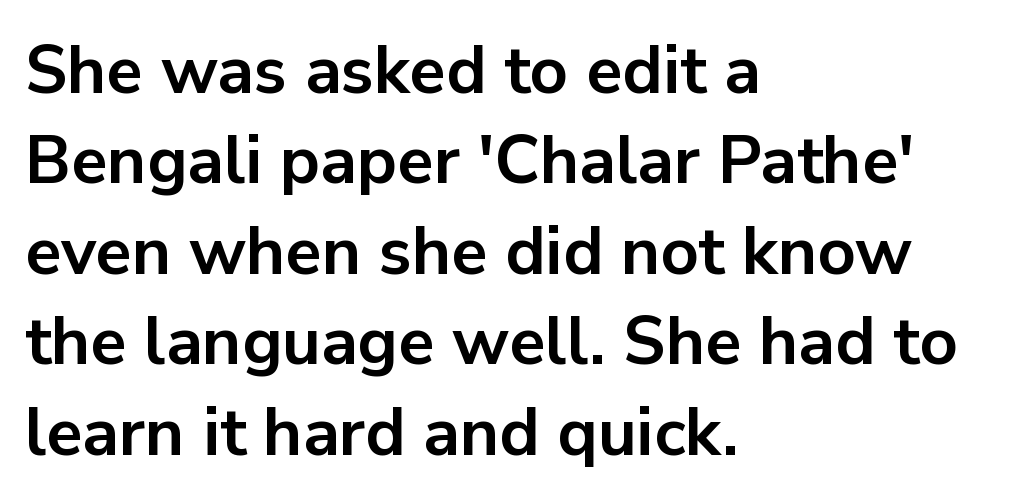
Q: Is the text bold? A: Yes.
Q: Is the text italic (slanted)? A: No, it is upright.
Q: Is the typeface a serif or a sans-serif typeface? A: Sans-serif.
Q: Is the text underlined? A: No.
Q: How is the paragraph aligned? A: Left-aligned.
Q: Is the spacing between letters normal or unusually wide? A: Normal.
Q: Is the spacing between lines tight, normal or loose? A: Normal.
Q: Width (condensed, normal, or wide)? A: Normal.
Q: Stroke contrast? A: Low.
Q: x-height? A: Medium.
Q: Monospaced? A: No.
